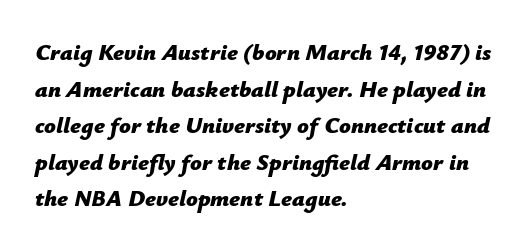
The compositor pushed each line to the left boundary. In terms of letterspacing, this is plain default setting. Tall strokes in this sample are angled rather than plumb. You'd pick this weight for a headline — it's a proper bold. A normal amount of white space separates one row of letters from the next.
